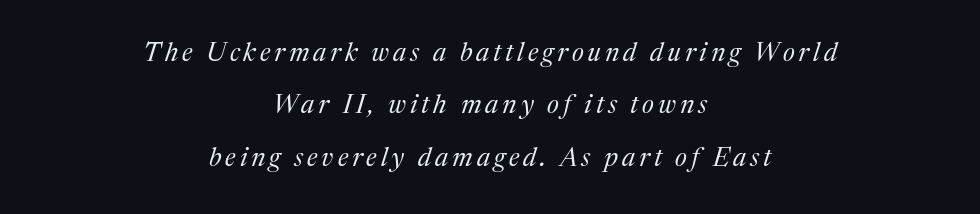
Where is the straight margin? There isn't one; the lines are centered. The passage shown is not underscored anywhere. Letters have the restrained weight of plain body copy at most. Summary of vertical rhythm: relaxed, with wide interline spacing. This is oblique type, the kind used for emphasis or titles.
